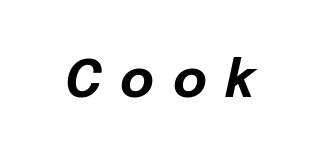
The tracking reads as deliberately expanded to a designer's eye. Proportional: the letters do not fall into vertical columns. Rule under the text: the space is simply empty. Quick note: italic. Caption: bold face, heavy strokes.
